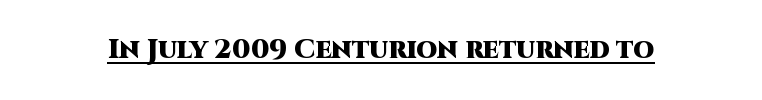
The image shows 27 px bold type, upright; set normal letter spacing, underlined.
